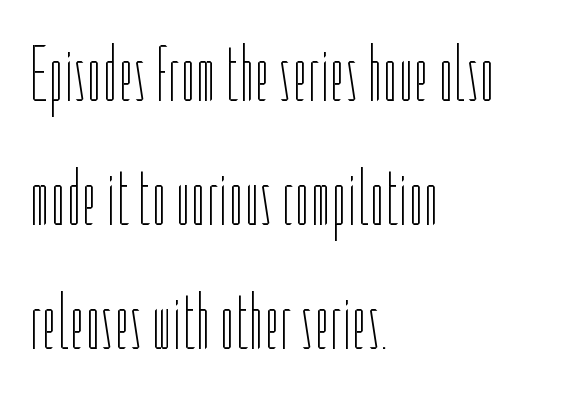
The image shows 79 px thin, condensed type, upright; set left-aligned, normal line spacing (1.57x), normal letter spacing, not underlined; low stroke contrast and a medium x-height.
